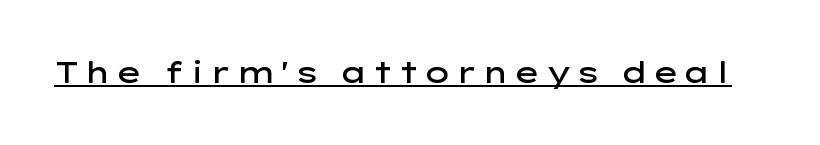
As a designer I'd log this as weight 600, semibold. Compared with undecorated copy, this sample adds a rule below the words. Notice how the stems are strictly vertical — no italics here. The face used here is a sans, in the tradition of grotesques and geometrics. The face used here is proportionally spaced, like ordinary book or web type.
